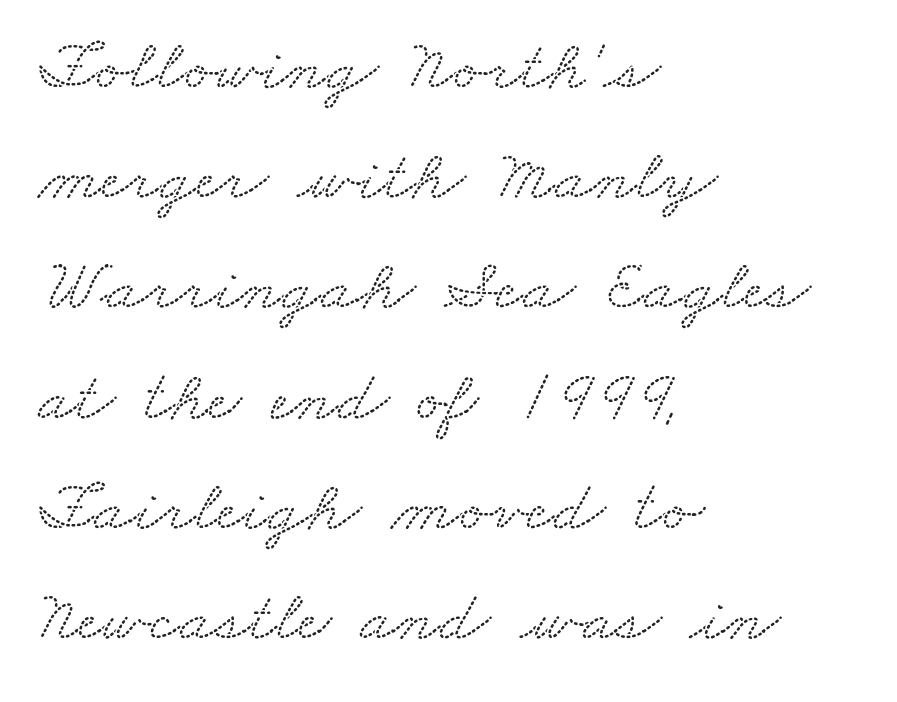
{"serif": "yes", "width": "wide", "stroke_contrast": "low", "x_height": "small", "monospaced": "no", "underline": "no", "align": "left", "line_spacing": "normal", "line_spacing_ratio": 1.51, "letter_spacing": "normal", "letter_spacing_em": 0.0, "glyph_px": 73}
